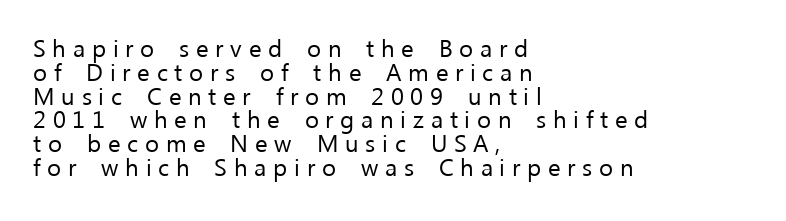
Q: Is the text bold? A: No.
Q: Is the text italic (slanted)? A: No, it is upright.
Q: Is the text underlined? A: No.
Q: How is the paragraph aligned? A: Left-aligned.
Q: Is the spacing between letters normal or unusually wide? A: Unusually wide.
Q: Is the spacing between lines tight, normal or loose? A: Tight.
